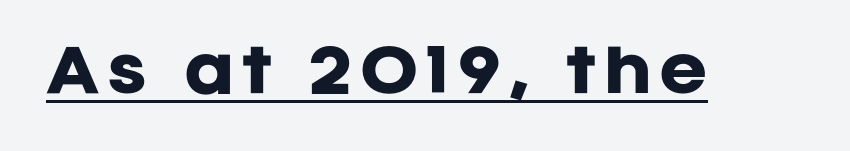
The image shows 58 px heavy sans-serif type, upright; set underlined; low stroke contrast and a large x-height.
